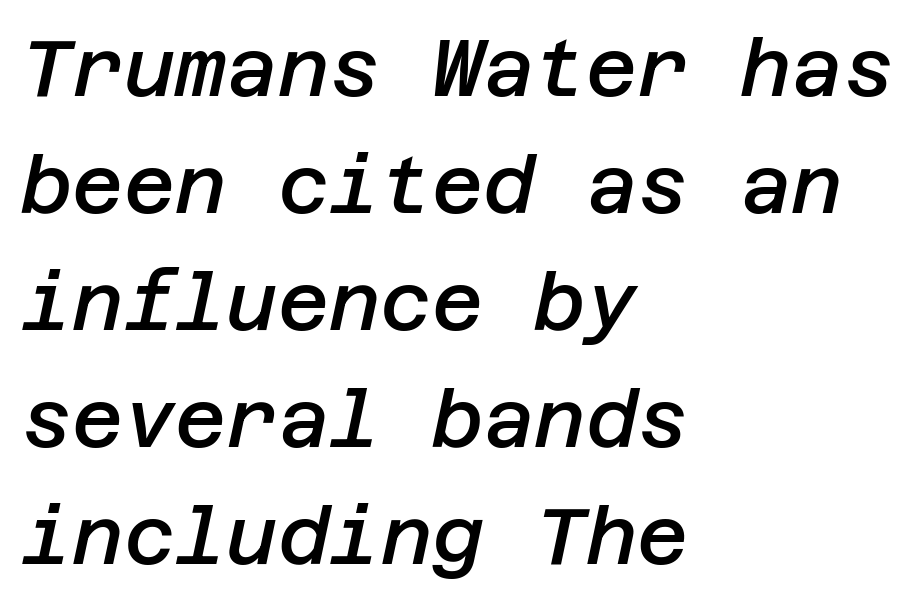
The axis of the letterforms is tilted away from vertical. The paragraph shown leans on its left margin. Has an underline been added? It has not. The characters look somewhat weighty, a semibold short of true bold.
